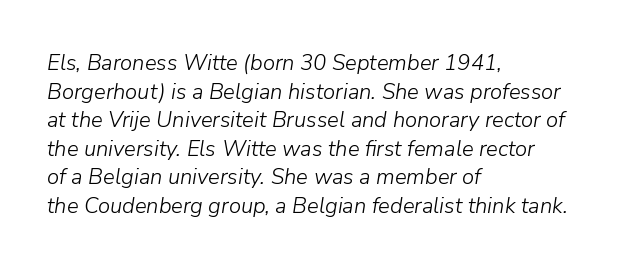
Q: Is the text bold? A: No.
Q: Is the text italic (slanted)? A: Yes, it leans right by about 9 degrees.
Q: Is the text underlined? A: No.
Q: How is the paragraph aligned? A: Left-aligned.
Q: Is the spacing between letters normal or unusually wide? A: Normal.
Q: Is the spacing between lines tight, normal or loose? A: Normal.
